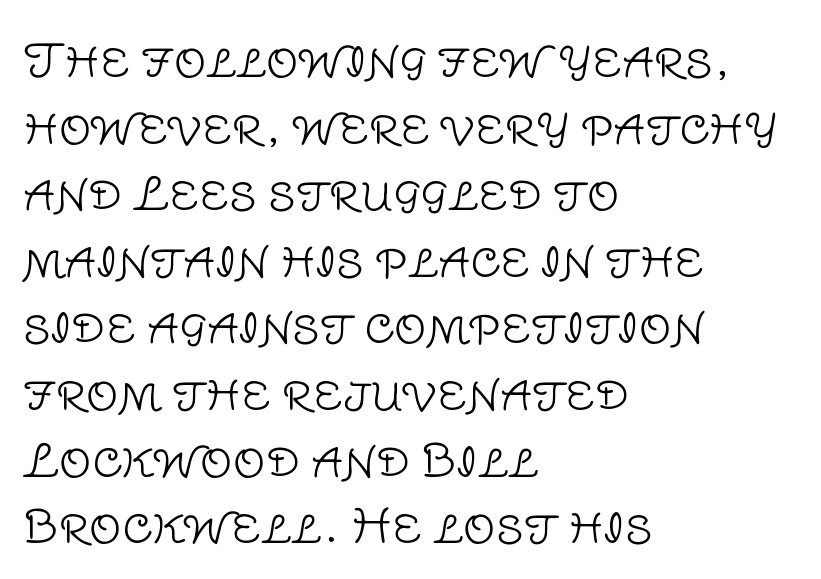
The image shows 45 px light sans-serif type; set left-aligned, normal line spacing (1.48x), normal letter spacing, not underlined; low stroke contrast and a large x-height.
